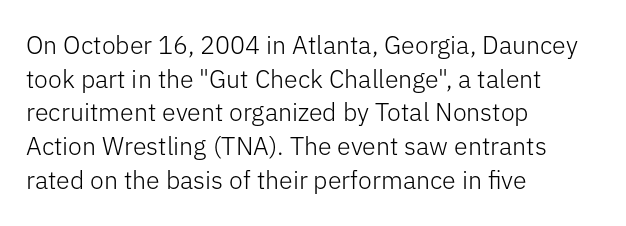
The image shows 25 px text type, upright; set left-aligned, normal line spacing (1.35x), normal letter spacing, not underlined.
